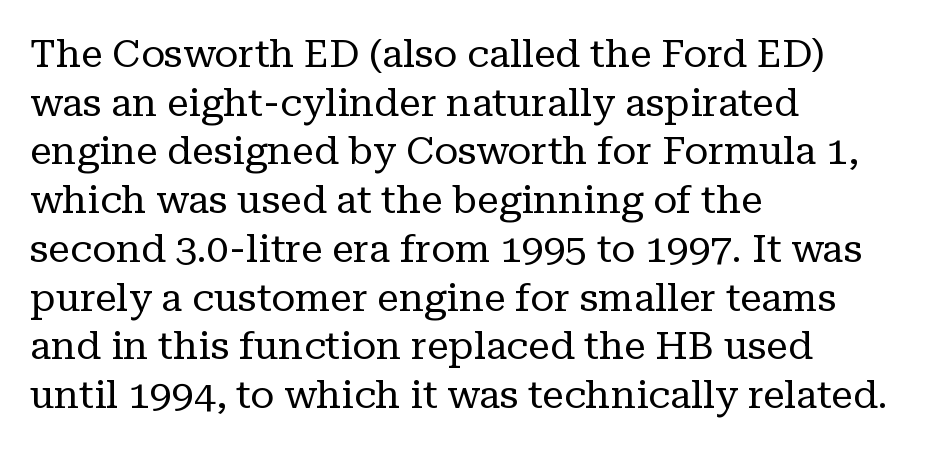
The image shows 39 px regular-weight serif type, upright; set left-aligned, normal line spacing (1.25x), normal letter spacing, not underlined; low stroke contrast and a medium x-height.
